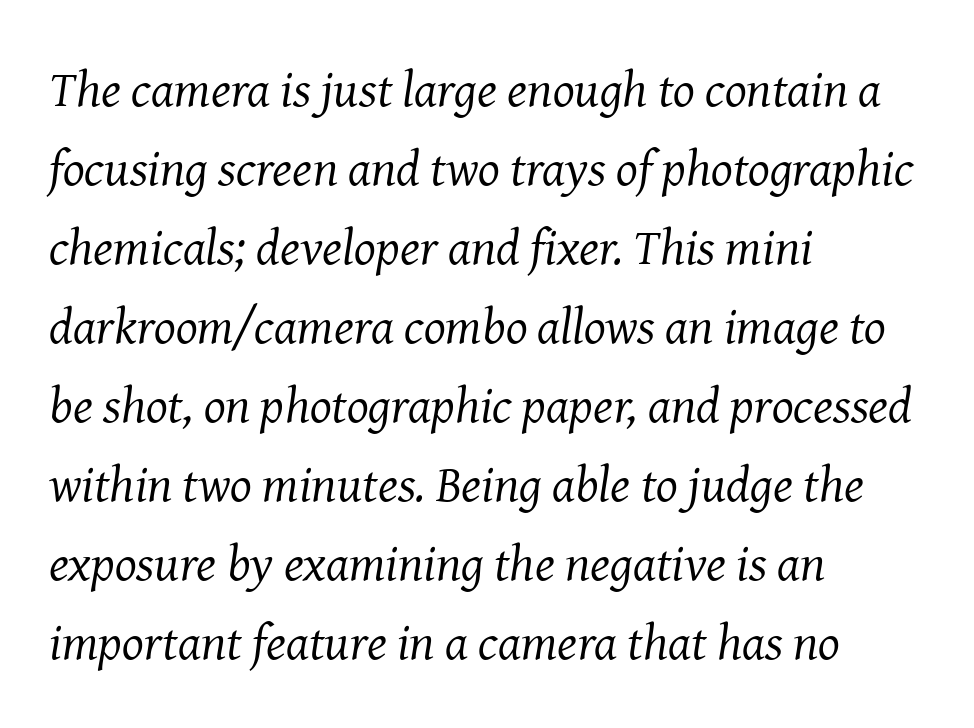
{"serif": "yes", "italic": "yes", "lean": "right", "slant_degrees": 8, "bold": "no", "weight": "regular", "width": "normal", "stroke_contrast": "medium", "x_height": "medium", "monospaced": "no", "underline": "no", "align": "left", "line_spacing": "normal", "line_spacing_ratio": 1.55, "letter_spacing": "normal", "letter_spacing_em": 0.0, "glyph_px": 51}
